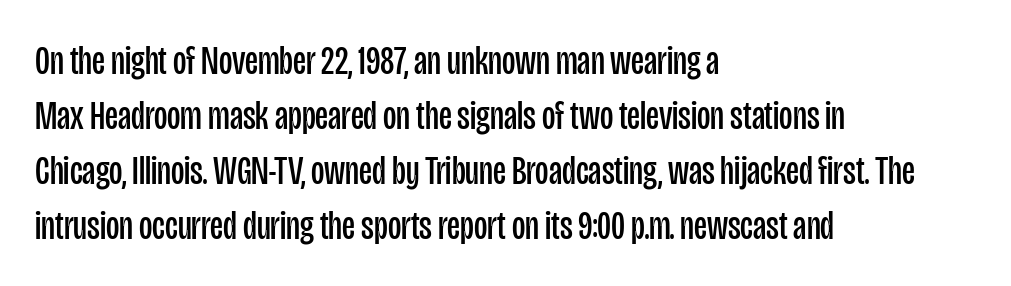
{"serif": "no", "italic": "no", "bold": "no", "weight": "regular", "width": "condensed", "stroke_contrast": "low", "x_height": "large", "monospaced": "no", "underline": "no", "align": "left", "line_spacing": "normal", "line_spacing_ratio": 1.34, "letter_spacing": "normal", "letter_spacing_em": 0.0, "glyph_px": 41}
